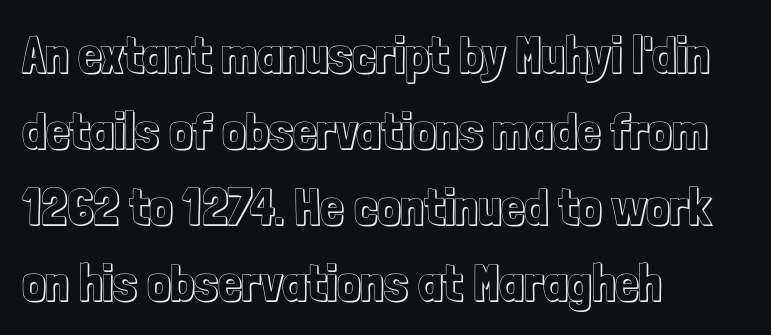
The lettering stays uniformly vertical, giving the passage a roman look. You could not count columns in this text — the font is proportionally spaced. Glance below the letters and you will spot only blank space. Notice how descenders clear the ascenders below comfortably — that's standard leading.
